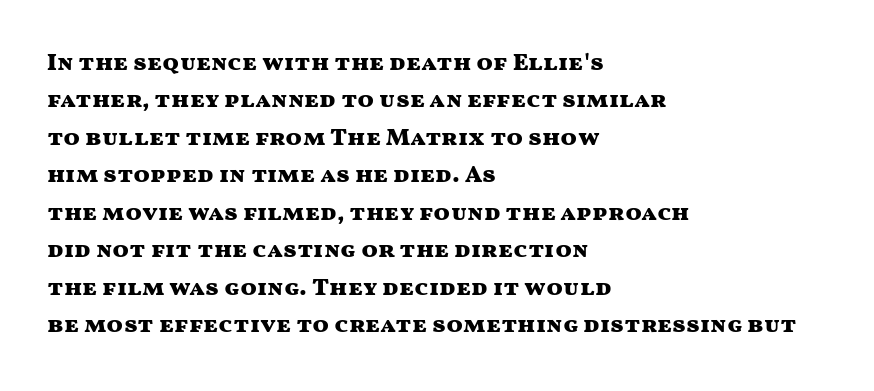
The image shows 24 px bold type, upright; set left-aligned, normal line spacing (1.56x), normal letter spacing, not underlined.
